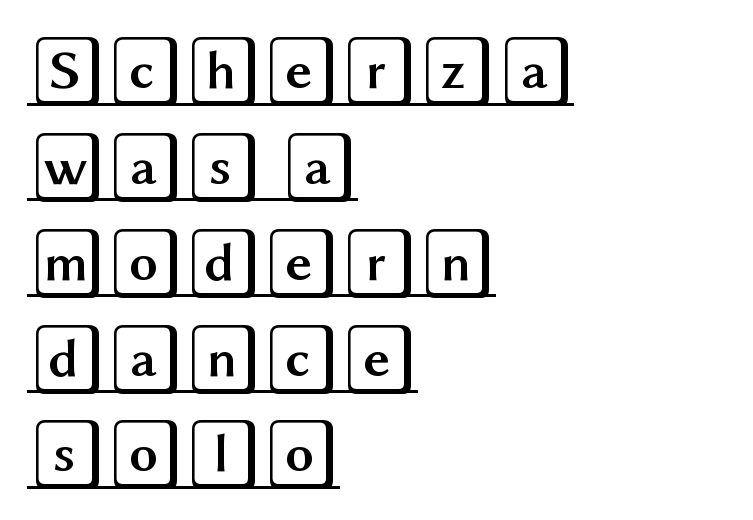
The image shows 71 px wide type, upright; set left-aligned, normal line spacing (1.35x), normal letter spacing, underlined; a large x-height.
